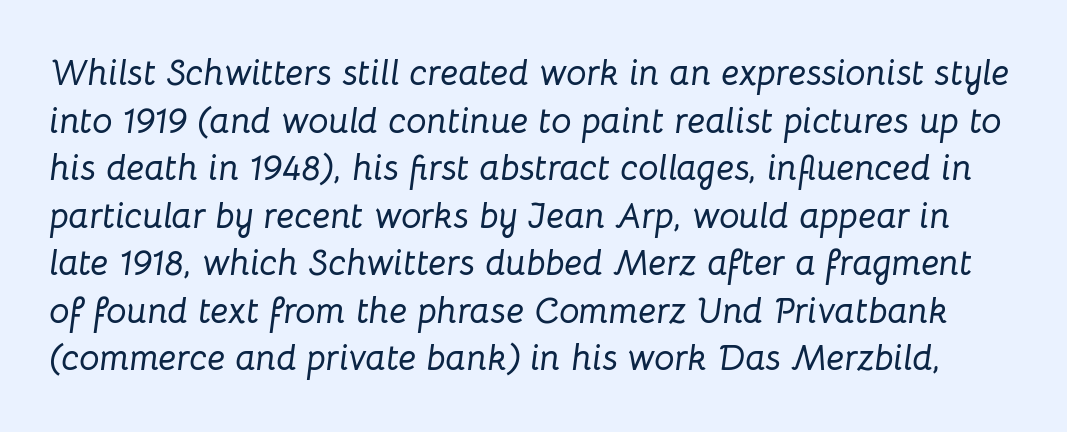
{"italic": "yes", "lean": "right", "slant_degrees": 8, "width": "normal", "stroke_contrast": "low", "x_height": "medium", "monospaced": "no", "underline": "no", "line_spacing": "normal", "line_spacing_ratio": 1.32, "letter_spacing": "normal", "letter_spacing_em": 0.0, "glyph_px": 36}
